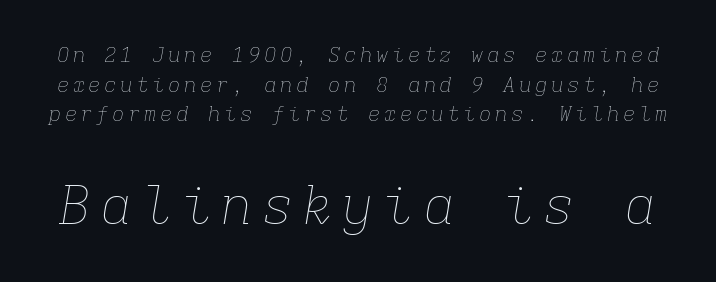
Q: Is the text bold? A: No.
Q: Is the text italic (slanted)? A: Yes, it leans right by about 9 degrees.
Q: Is the text underlined? A: No.
Q: Is the spacing between lines tight, normal or loose? A: Normal.
Q: Which block of text is set in a larger size, the first (top) or the second (bottom)? A: The second (bottom) one.
Q: Width (condensed, normal, or wide)? A: Normal.
Q: Stroke contrast? A: Low.
Q: x-height? A: Medium.
Q: Monospaced? A: Yes.
